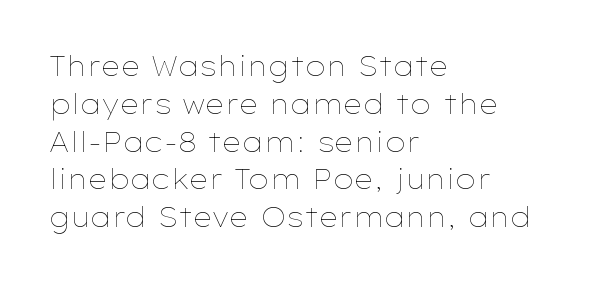
Q: Is the text bold? A: No.
Q: Is the text italic (slanted)? A: No, it is upright.
Q: Is the text underlined? A: No.
Q: How is the paragraph aligned? A: Left-aligned.
Q: Is the spacing between letters normal or unusually wide? A: Normal.
Q: Is the spacing between lines tight, normal or loose? A: Normal.
